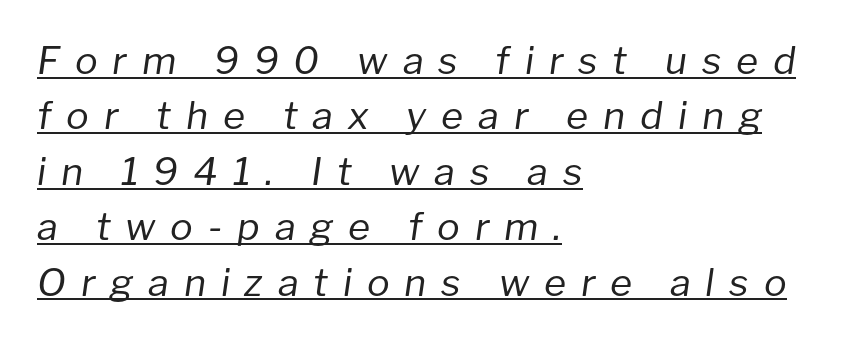
Q: Is the text bold? A: No.
Q: Is the text italic (slanted)? A: Yes, it leans right by about 8 degrees.
Q: Is the text underlined? A: Yes.
Q: How is the paragraph aligned? A: Left-aligned.
Q: Is the spacing between letters normal or unusually wide? A: Unusually wide.
Q: Is the spacing between lines tight, normal or loose? A: Normal.
Q: Width (condensed, normal, or wide)? A: Normal.
Q: Stroke contrast? A: Low.
Q: x-height? A: Medium.
Q: Monospaced? A: No.
